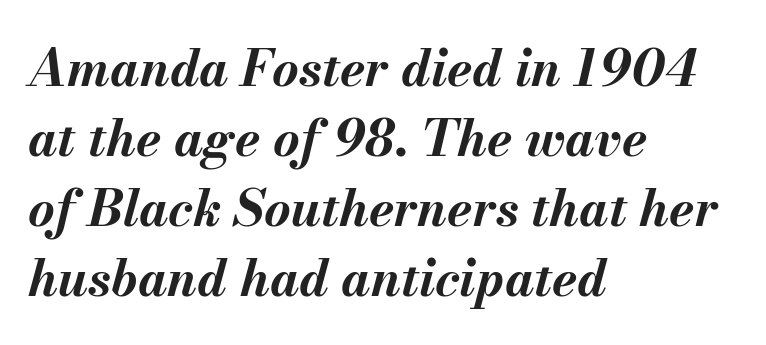
Rows of type keep a routine distance in the vertical direction. The letterforms sit shoulder to shoulder at normal distance. Is the type slanted? Yes — the strokes lean at a clear angle. Here the designer chose a conventional face with non-uniform glyph widths. The passage shown is not underscored anywhere.
